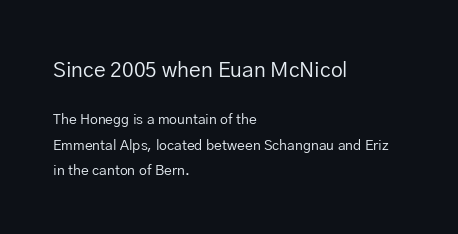
Short note: letters normally spaced. This is the regular roman posture of the typeface. Bigger letters appear in the top chunk; the bottom chunk is reduced. The strokes are not fattened; the text isn't bold. The compositor pushed each line to the left boundary.
